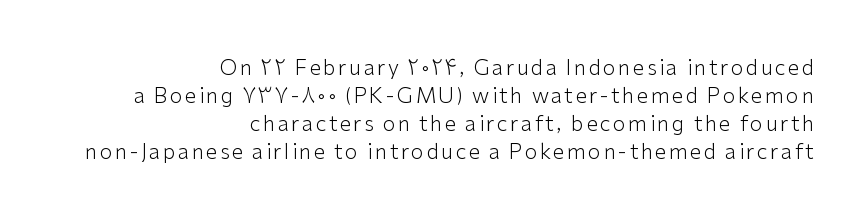
A roman cut, with each character standing at attention. Compared with a typical body face, this is equally light or lighter still. Summary of vertical rhythm: regular, with standard interline spacing. Words float on clear page, feet unadorned.
